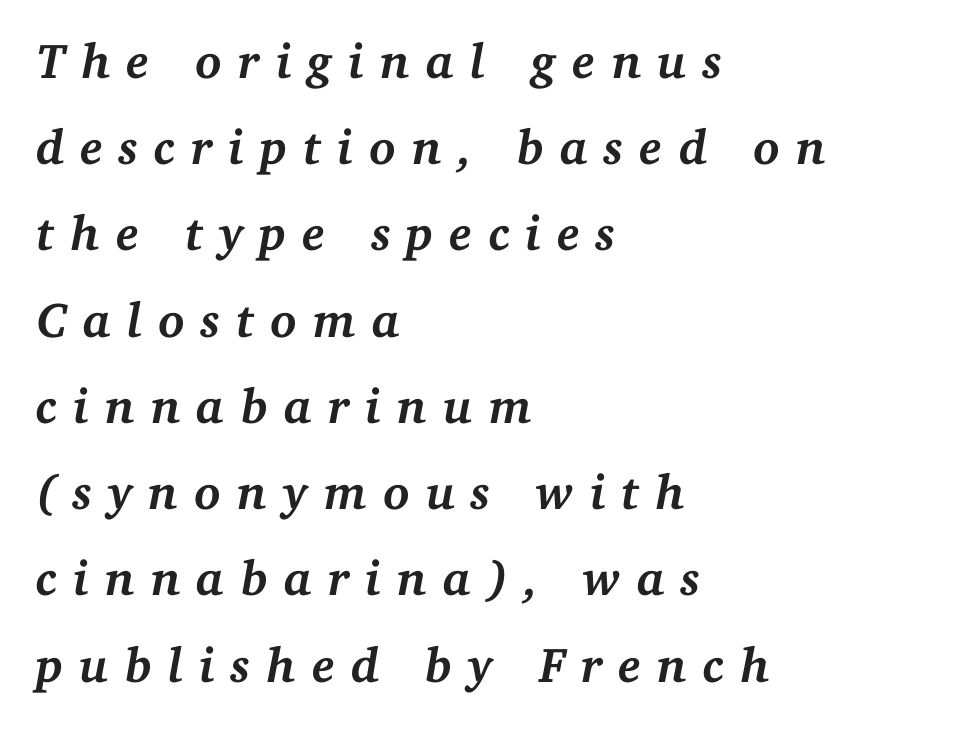
{"serif": "yes", "italic": "yes", "lean": "right", "slant_degrees": 11, "bold": "yes", "weight": "semibold", "width": "normal", "stroke_contrast": "medium", "x_height": "medium", "monospaced": "no", "underline": "no", "align": "left", "line_spacing_ratio": 1.76, "letter_spacing": "wide", "letter_spacing_em": 0.32, "glyph_px": 49}
